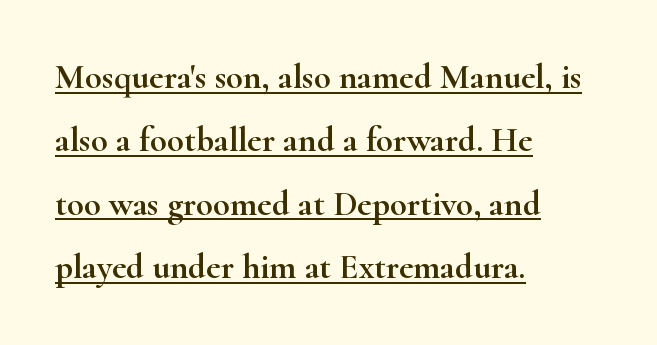
Layout note: lines flush left. The rendering keeps characters at their native spacing. Old-style or modern, the face here clearly has serifs. Check the space under the baseline: a stroke is drawn there. Looks like regular typesetting: each glyph gets only the width it needs. Ordinary non-slanted type is in use.
